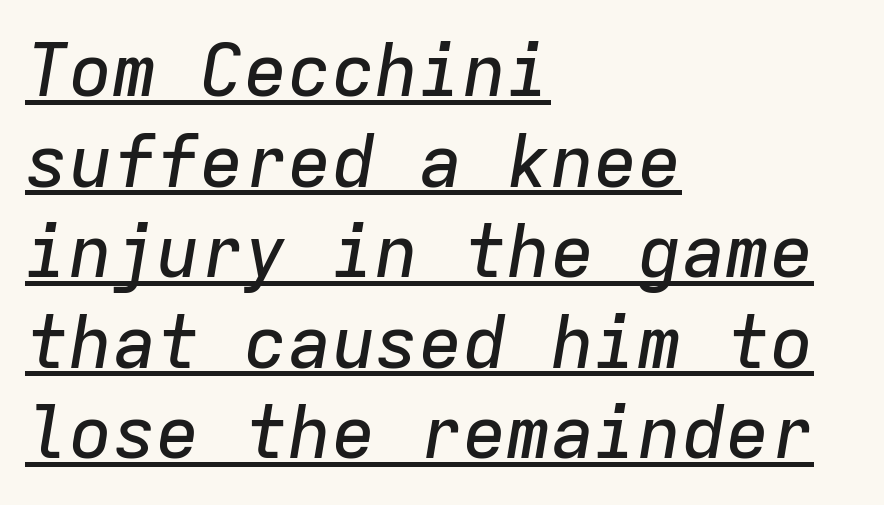
The image shows 73 px text type, italic (leaning right), monospaced; set left-aligned, line spacing 1.24x, normal letter spacing, underlined; low stroke contrast and a medium x-height.
